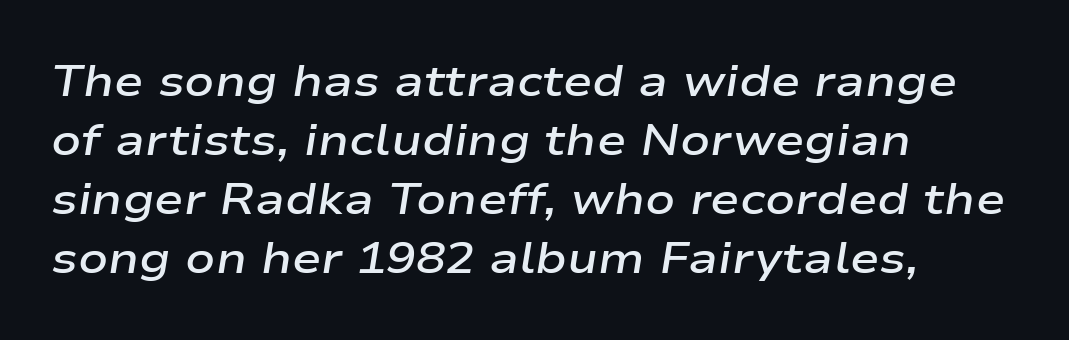
You could call the tracking neutral — neither tight nor loose. The passage shown stacks its lines at a standard gap. The area under the type is left untouched. Is the block centered? No — it sits flush against the left margin. Would a proofreader flag this as italicized? Yes. Typographic density is moderately raised because the face is semibold.
